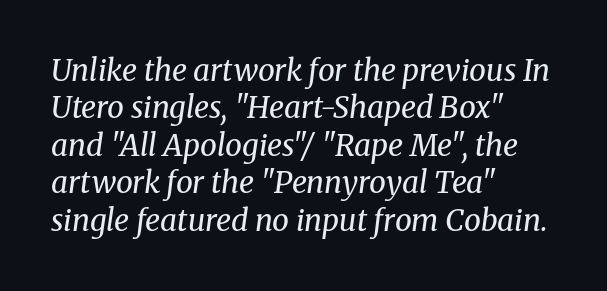
Q: Is the text bold? A: No.
Q: Is the text italic (slanted)? A: Yes, it leans right by about 8 degrees.
Q: Is the typeface a serif or a sans-serif typeface? A: Serif.
Q: Is the text underlined? A: No.
Q: How is the paragraph aligned? A: Left-aligned.
Q: Is the spacing between letters normal or unusually wide? A: Normal.
Q: Is the spacing between lines tight, normal or loose? A: Normal.
Q: Width (condensed, normal, or wide)? A: Normal.
Q: Stroke contrast? A: Medium.
Q: x-height? A: Medium.
Q: Monospaced? A: No.
